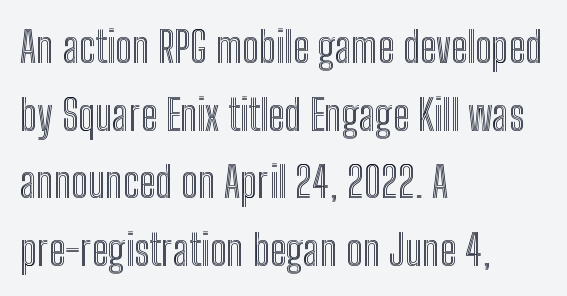
Does the copy run flush right? No — it runs flush left. Lines of text with bare space underneath. Between one letter and the next there's only the usual sliver of space. A roman cut, with each character standing at attention. Varying glyph widths throughout — classic text-font behaviour.
